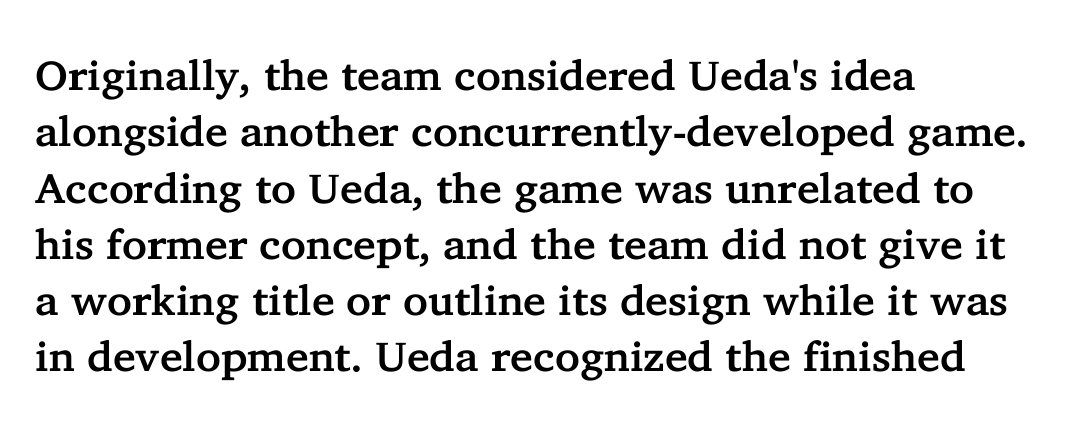
Q: Is the text italic (slanted)? A: No, it is upright.
Q: Is the typeface a serif or a sans-serif typeface? A: Serif.
Q: Is the text underlined? A: No.
Q: How is the paragraph aligned? A: Left-aligned.
Q: Is the spacing between letters normal or unusually wide? A: Normal.
Q: Is the spacing between lines tight, normal or loose? A: Normal.
Q: Width (condensed, normal, or wide)? A: Normal.
Q: Stroke contrast? A: Low.
Q: x-height? A: Medium.
Q: Monospaced? A: No.
